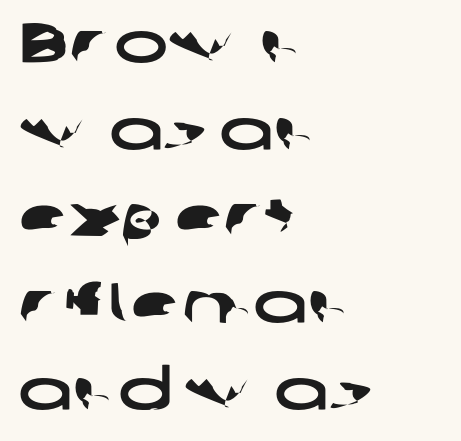
The image shows 57 px wide sans-serif type; set left-aligned, normal line spacing (1.52x), normal letter spacing, not underlined; low stroke contrast and a medium x-height.
